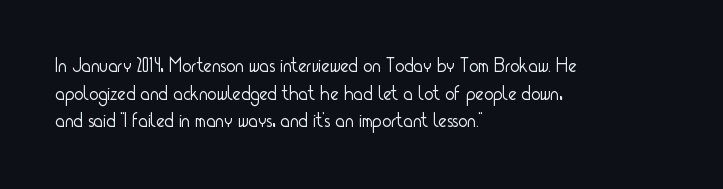
{"italic": "no", "bold": "no", "underline": "no", "align": "left", "line_spacing": "normal", "line_spacing_ratio": 1.38, "letter_spacing": "normal", "letter_spacing_em": 0.0, "glyph_px": 20}
